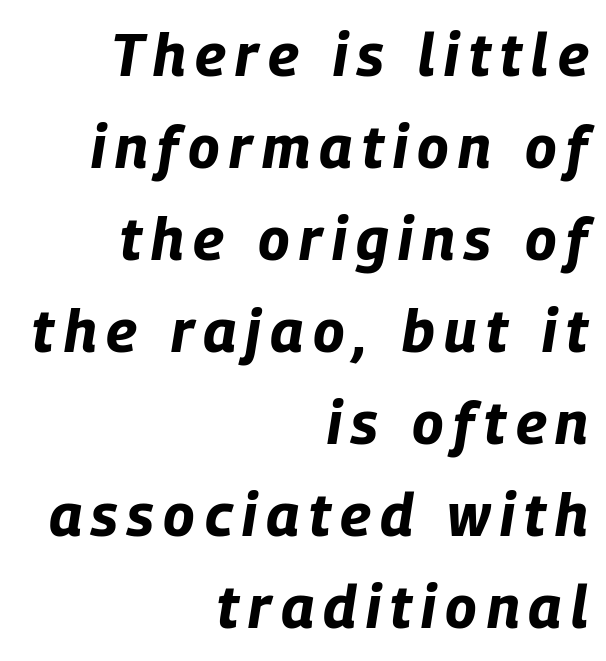
The image shows 59 px bold, condensed type, italic (leaning right); set right-aligned, normal line spacing (1.56x), not underlined; low stroke contrast and a large x-height.
